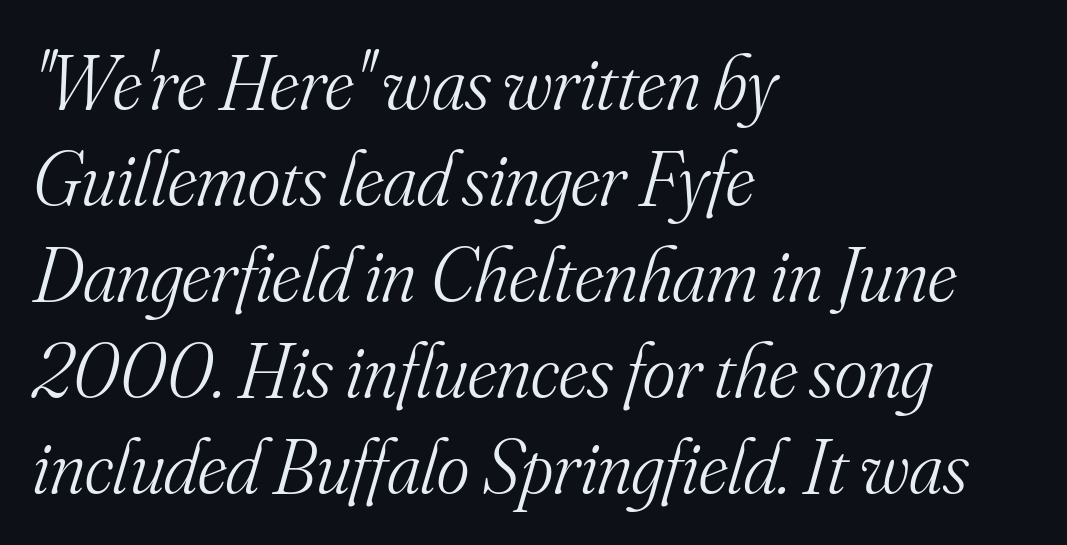
The image shows 78 px light serif type, italic (leaning right); set left-aligned, line spacing 1.23x, normal letter spacing, not underlined; medium stroke contrast and a small x-height.
